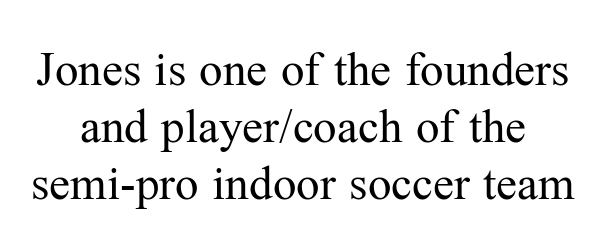
Q: Is the text bold? A: No.
Q: Is the text italic (slanted)? A: No, it is upright.
Q: Is the typeface a serif or a sans-serif typeface? A: Serif.
Q: Is the text underlined? A: No.
Q: How is the paragraph aligned? A: Centered.
Q: Is the spacing between letters normal or unusually wide? A: Normal.
Q: Width (condensed, normal, or wide)? A: Normal.
Q: Stroke contrast? A: Medium.
Q: x-height? A: Medium.
Q: Monospaced? A: No.
